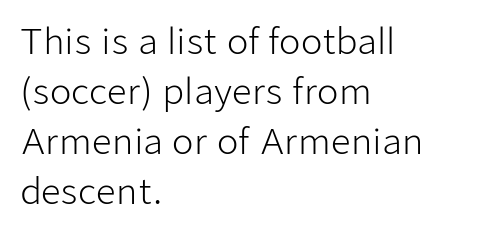
{"serif": "no", "italic": "no", "bold": "no", "weight": "light", "width": "normal", "stroke_contrast": "low", "x_height": "medium", "monospaced": "no", "underline": "no", "align": "left", "line_spacing": "normal", "line_spacing_ratio": 1.43, "letter_spacing": "normal", "letter_spacing_em": 0.0, "glyph_px": 35}
